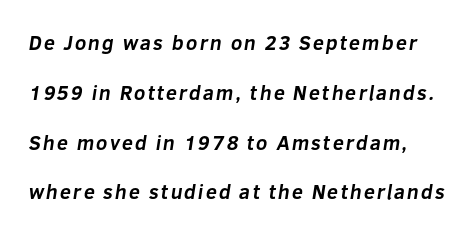
Q: Is the text bold? A: Yes.
Q: Is the text underlined? A: No.
Q: Is the spacing between lines tight, normal or loose? A: Loose.
